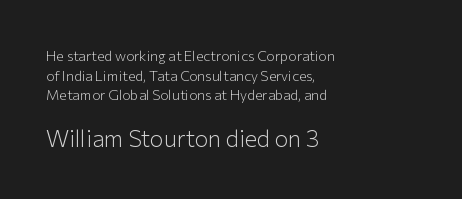
{"italic": "no", "bold": "no", "underline": "no", "align": "left", "line_spacing": "normal", "line_spacing_ratio": 1.4, "letter_spacing": "normal", "letter_spacing_em": 0.0, "larger_block": "second", "size_ratio": 1.64, "glyph_px": 23}
